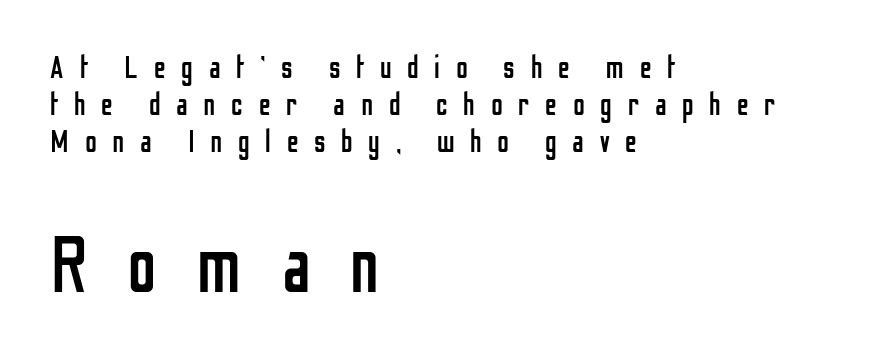
Q: Is the text bold? A: No.
Q: Is the text italic (slanted)? A: No, it is upright.
Q: Is the typeface a serif or a sans-serif typeface? A: Sans-serif.
Q: Is the text underlined? A: No.
Q: How is the paragraph aligned? A: Left-aligned.
Q: Is the spacing between letters normal or unusually wide? A: Unusually wide.
Q: Is the spacing between lines tight, normal or loose? A: Tight.
Q: Which block of text is set in a larger size, the first (top) or the second (bottom)? A: The second (bottom) one.
Q: Width (condensed, normal, or wide)? A: Condensed.
Q: Stroke contrast? A: Low.
Q: x-height? A: Medium.
Q: Monospaced? A: No.
